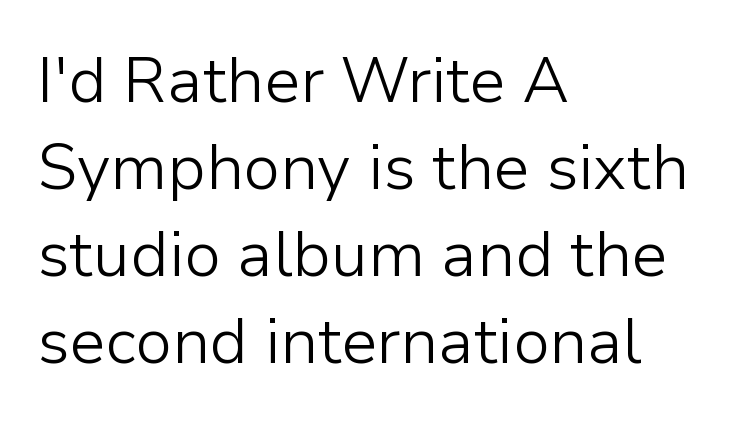
Leading matches the norm, producing a regular column. Lines of text with bare space underneath. Nope, no serifs anywhere on these letters. Do the characters align in a grid? No, the font is proportional. The weight tops out at a normal text grade. The gaps between neighbouring characters are ordinary and unremarkable.
